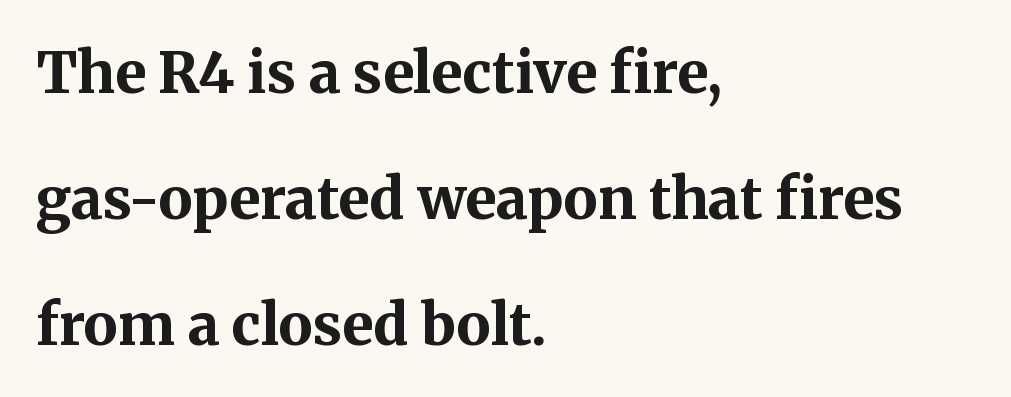
Q: Is the text bold? A: Yes.
Q: Is the text italic (slanted)? A: No, it is upright.
Q: Is the typeface a serif or a sans-serif typeface? A: Serif.
Q: Is the text underlined? A: No.
Q: How is the paragraph aligned? A: Left-aligned.
Q: Is the spacing between letters normal or unusually wide? A: Normal.
Q: Is the spacing between lines tight, normal or loose? A: Loose.
Q: Width (condensed, normal, or wide)? A: Normal.
Q: Stroke contrast? A: Medium.
Q: x-height? A: Medium.
Q: Monospaced? A: No.
